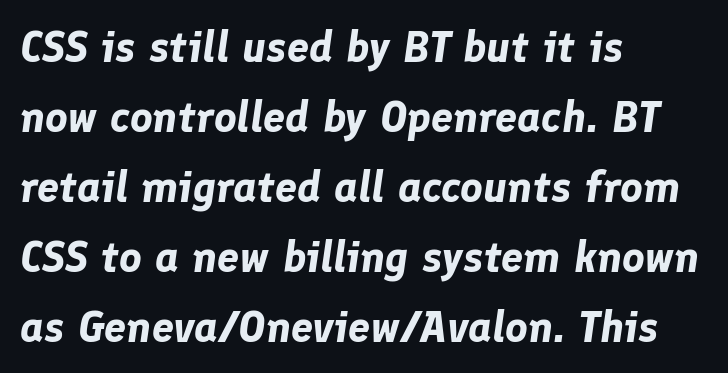
{"italic": "yes", "lean": "right", "slant_degrees": 8, "bold": "yes", "weight": "bold", "width": "normal", "stroke_contrast": "low", "x_height": "medium", "monospaced": "no", "underline": "no", "align": "left", "line_spacing": "normal", "line_spacing_ratio": 1.59, "letter_spacing": "normal", "letter_spacing_em": 0.0, "glyph_px": 44}
